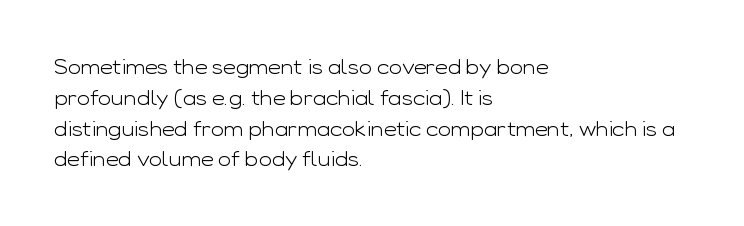
{"italic": "no", "bold": "no", "underline": "no", "align": "left", "line_spacing": "normal", "line_spacing_ratio": 1.54, "letter_spacing": "normal", "letter_spacing_em": 0.0, "glyph_px": 20}
